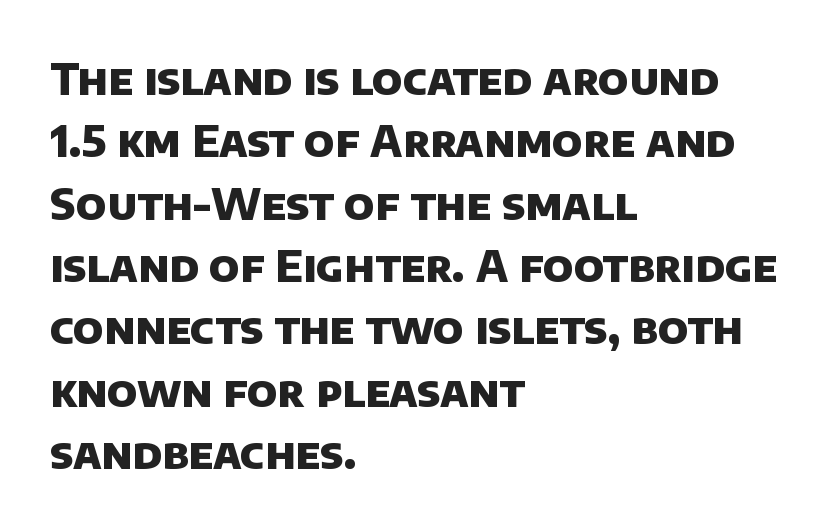
{"serif": "no", "bold": "yes", "weight": "heavy", "width": "normal", "stroke_contrast": "low", "x_height": "large", "monospaced": "no", "underline": "no", "align": "left", "line_spacing": "normal", "line_spacing_ratio": 1.45, "letter_spacing": "normal", "letter_spacing_em": 0.0, "glyph_px": 43}
